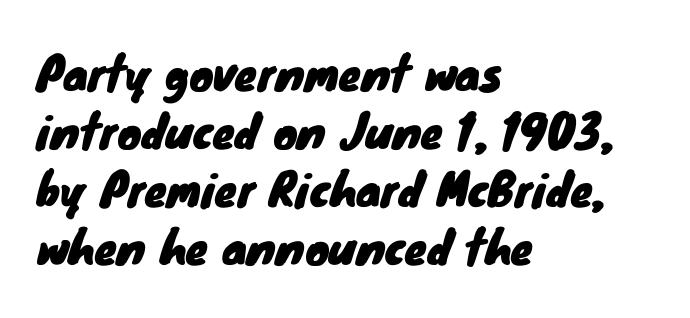
The image shows 45 px sans-serif type; set left-aligned, normal line spacing (1.29x), normal letter spacing, not underlined; low stroke contrast and a small x-height.
